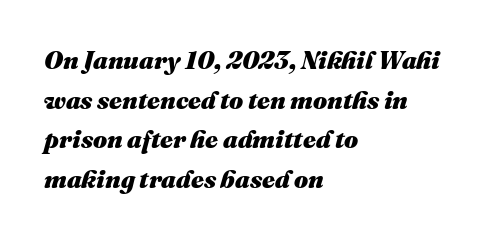
The image shows 25 px bold type, italic (leaning right); set left-aligned, normal line spacing (1.59x), normal letter spacing, not underlined.
